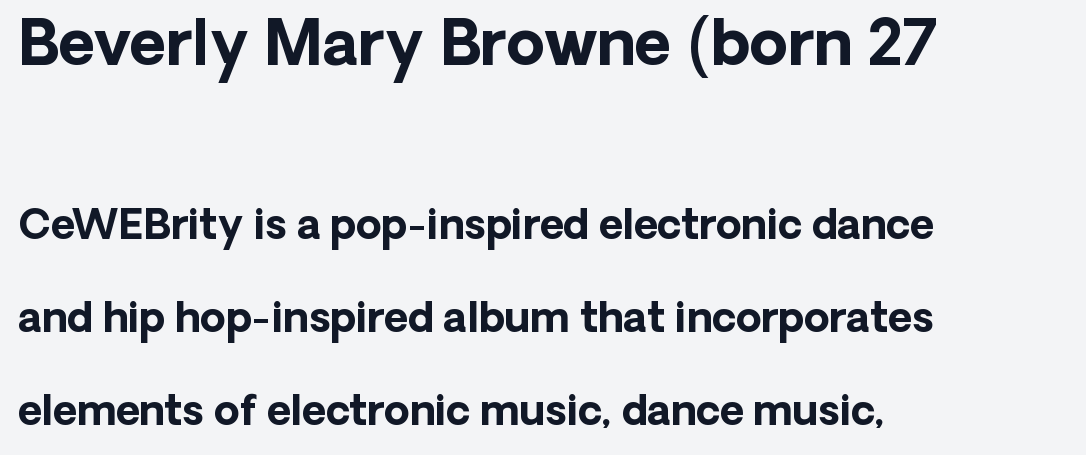
The image shows 62 px bold sans-serif type, upright; set left-aligned, loose line spacing (2.27x), normal letter spacing, not underlined; the first (top) block is 1.51x larger; low stroke contrast and a medium x-height.
